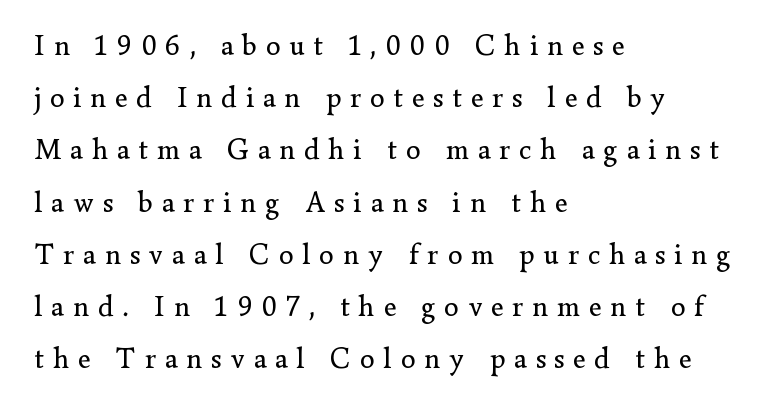
Q: Is the text bold? A: No.
Q: Is the text italic (slanted)? A: No, it is upright.
Q: Is the typeface a serif or a sans-serif typeface? A: Serif.
Q: Is the text underlined? A: No.
Q: How is the paragraph aligned? A: Left-aligned.
Q: Is the spacing between letters normal or unusually wide? A: Unusually wide.
Q: Width (condensed, normal, or wide)? A: Normal.
Q: Stroke contrast? A: Low.
Q: x-height? A: Small.
Q: Monospaced? A: No.
